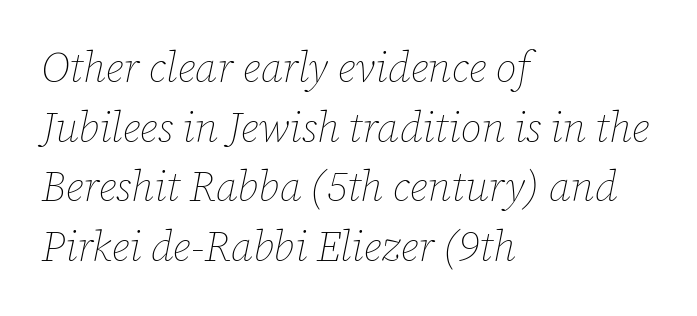
The image shows 42 px thin type, italic (leaning right); set left-aligned, normal line spacing (1.42x), normal letter spacing, not underlined; low stroke contrast and a medium x-height.
